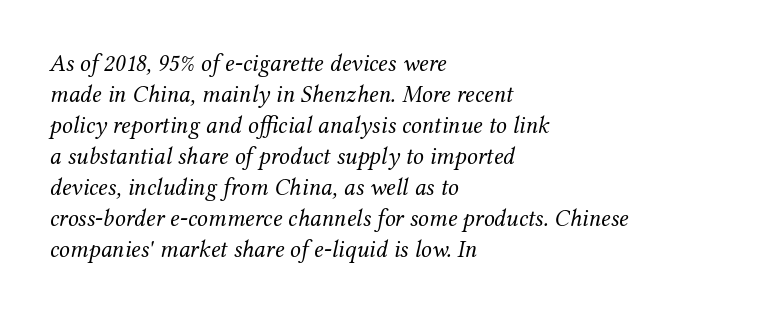
The image shows 24 px text type, italic (leaning right); set left-aligned, normal line spacing (1.29x), normal letter spacing, not underlined.
